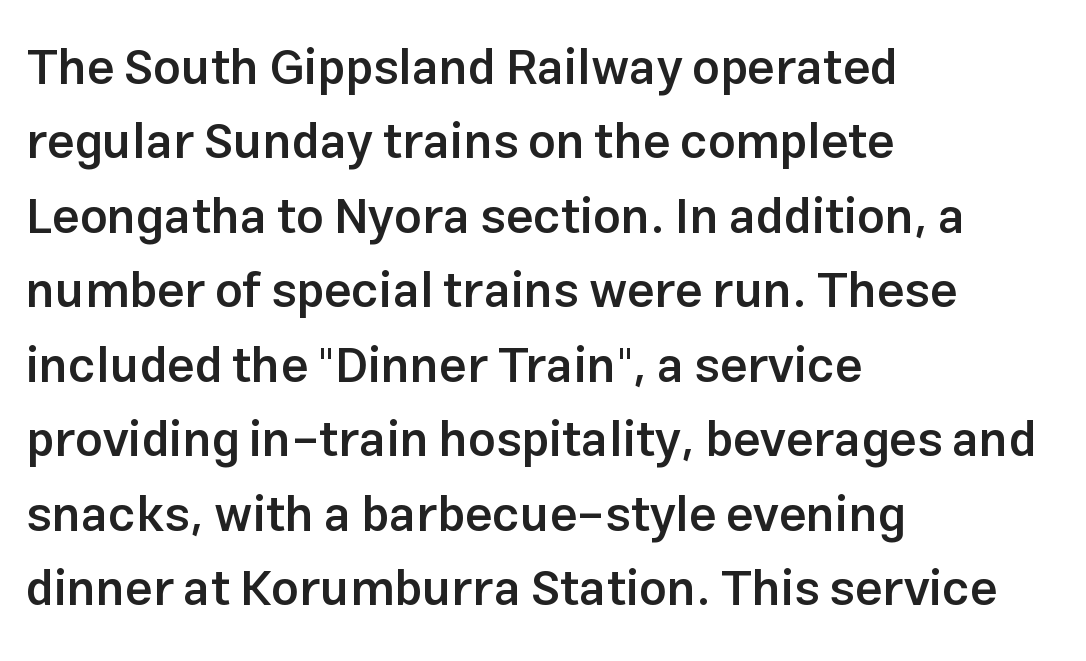
Q: Is the text bold? A: Semi-bold.
Q: Is the text italic (slanted)? A: No, it is upright.
Q: Is the typeface a serif or a sans-serif typeface? A: Sans-serif.
Q: Is the text underlined? A: No.
Q: How is the paragraph aligned? A: Left-aligned.
Q: Is the spacing between letters normal or unusually wide? A: Normal.
Q: Is the spacing between lines tight, normal or loose? A: Normal.
Q: Width (condensed, normal, or wide)? A: Normal.
Q: Stroke contrast? A: Low.
Q: x-height? A: Medium.
Q: Monospaced? A: No.
